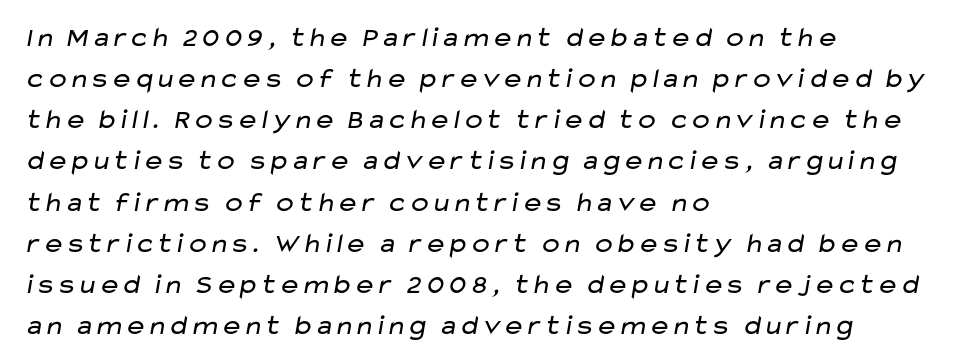
Q: Is the text bold? A: No.
Q: Is the typeface a serif or a sans-serif typeface? A: Sans-serif.
Q: Is the text underlined? A: No.
Q: How is the paragraph aligned? A: Left-aligned.
Q: Is the spacing between letters normal or unusually wide? A: Normal.
Q: Is the spacing between lines tight, normal or loose? A: Normal.
Q: Width (condensed, normal, or wide)? A: Wide.
Q: Stroke contrast? A: Low.
Q: x-height? A: Medium.
Q: Monospaced? A: No.
